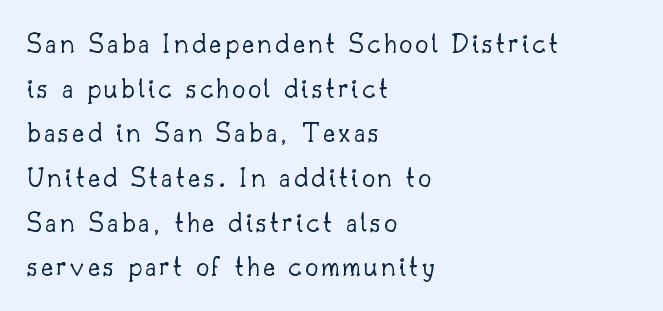
The letters stand straight up with perfectly vertical stems. The paragraph shown leans on its left margin. Rule under the text: the space is simply empty. A typesetter would call this proportional, since set widths differ per character.
